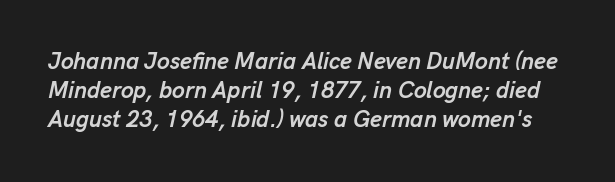
{"italic": "yes", "lean": "right", "slant_degrees": 13, "bold": "yes", "underline": "no", "line_spacing": "normal", "line_spacing_ratio": 1.26, "letter_spacing": "normal", "letter_spacing_em": 0.0, "glyph_px": 23}
